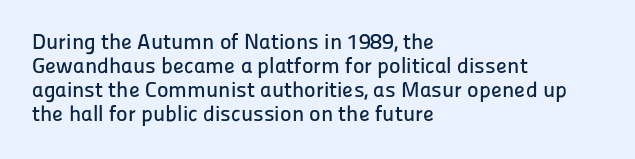
Nobody drew a line under any word here. Compared with typical body copy, the letter spacing here is the same. The type sits square on the baseline with zero lean. Left-aligned paragraph, ragged on the right. This sample trades vertical openness for compactness between lines.
